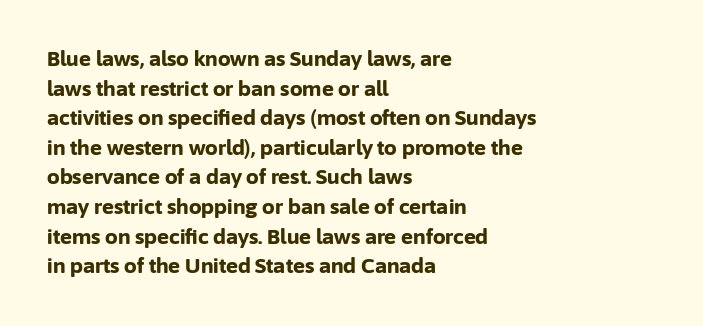
{"italic": "no", "bold": "yes", "underline": "no", "align": "left", "line_spacing": "normal", "line_spacing_ratio": 1.48, "letter_spacing": "normal", "letter_spacing_em": 0.0, "glyph_px": 20}
